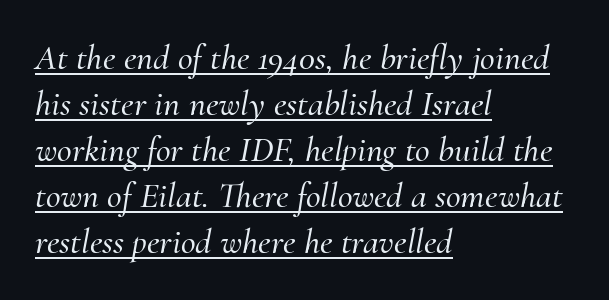
Q: Is the text italic (slanted)? A: Yes, it leans right by about 10 degrees.
Q: Is the typeface a serif or a sans-serif typeface? A: Serif.
Q: Is the text underlined? A: Yes.
Q: How is the paragraph aligned? A: Left-aligned.
Q: Is the spacing between letters normal or unusually wide? A: Normal.
Q: Is the spacing between lines tight, normal or loose? A: Normal.
Q: Width (condensed, normal, or wide)? A: Normal.
Q: Stroke contrast? A: Medium.
Q: x-height? A: Small.
Q: Monospaced? A: No.
